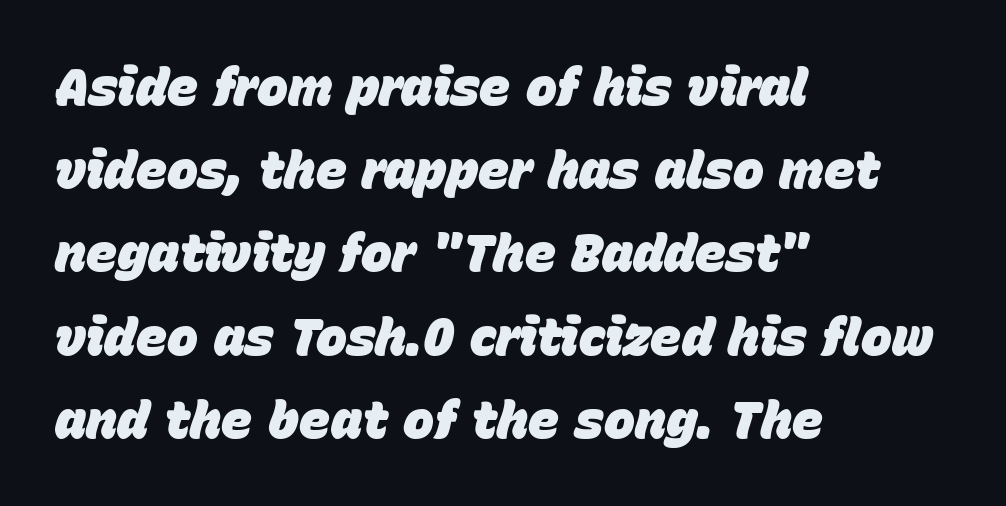
The image shows 52 px heavy type, italic (leaning right); set left-aligned, normal line spacing (1.6x), normal letter spacing, not underlined; low stroke contrast and a large x-height.
